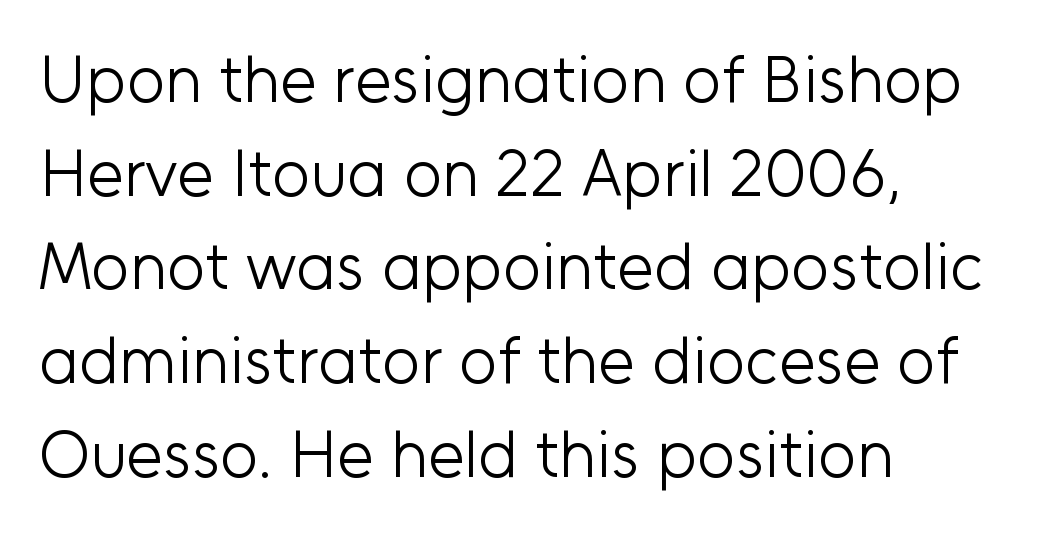
In terms of leading, this rendering sits right in the middle. Has an underline been added? It has not. Serifs: no, the terminals of the letterforms are clean. Reading down the block, your eye returns to a fixed left position each line.
